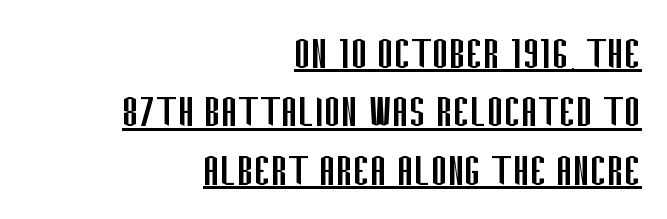
{"serif": "no", "italic": "no", "bold": "no", "weight": "regular", "width": "condensed", "stroke_contrast": "low", "x_height": "large", "monospaced": "no", "underline": "yes", "align": "right", "line_spacing_ratio": 1.17, "letter_spacing": "normal", "letter_spacing_em": 0.0, "glyph_px": 50}
